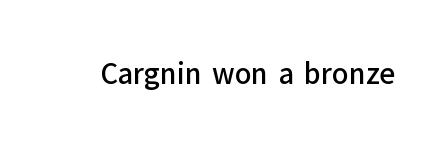
{"serif": "no", "italic": "no", "width": "normal", "stroke_contrast": "low", "x_height": "medium", "monospaced": "no", "underline": "no", "letter_spacing": "normal", "letter_spacing_em": 0.0, "glyph_px": 30}
